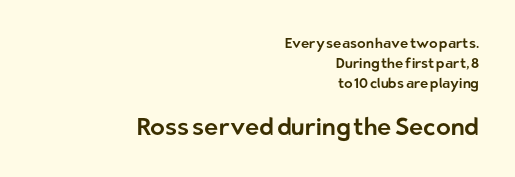
{"italic": "no", "underline": "no", "align": "right", "line_spacing": "normal", "line_spacing_ratio": 1.43, "letter_spacing": "normal", "letter_spacing_em": 0.0, "larger_block": "second", "size_ratio": 1.71, "glyph_px": 24}
